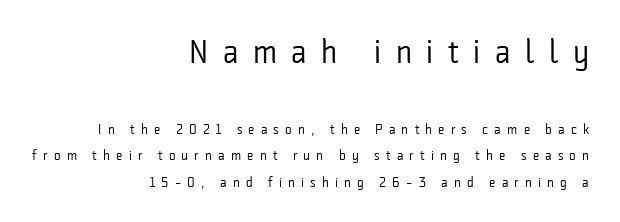
Q: Is the text bold? A: No.
Q: Is the text italic (slanted)? A: No, it is upright.
Q: Is the typeface a serif or a sans-serif typeface? A: Sans-serif.
Q: Is the text underlined? A: No.
Q: How is the paragraph aligned? A: Right-aligned.
Q: Is the spacing between letters normal or unusually wide? A: Unusually wide.
Q: Which block of text is set in a larger size, the first (top) or the second (bottom)? A: The first (top) one.
Q: Width (condensed, normal, or wide)? A: Condensed.
Q: Stroke contrast? A: Low.
Q: x-height? A: Medium.
Q: Monospaced? A: No.
